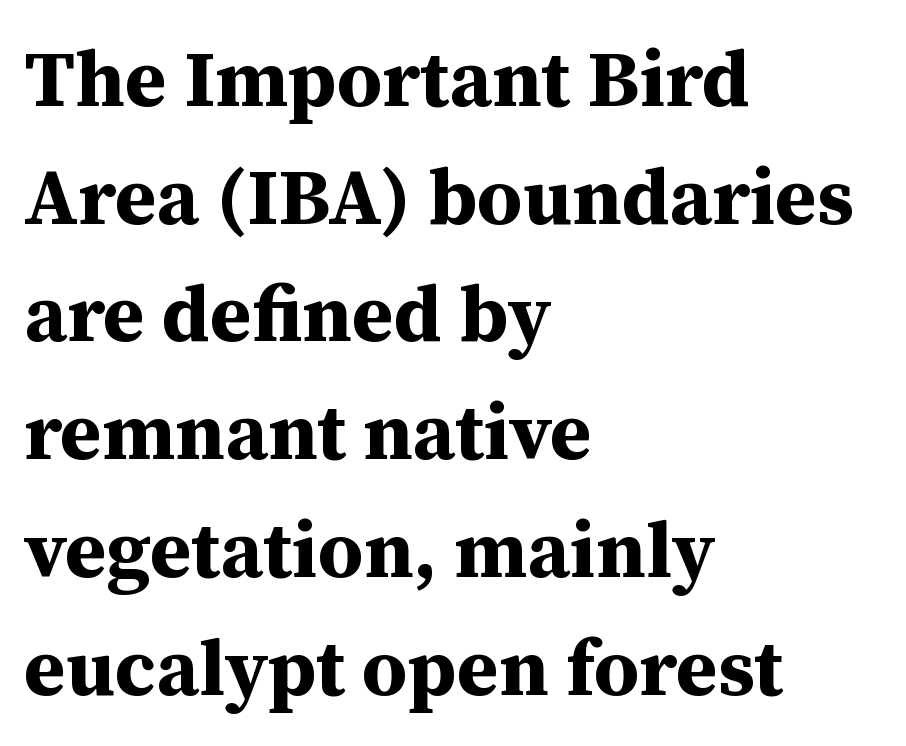
The image shows 79 px bold serif type, upright; set left-aligned, normal line spacing (1.49x), normal letter spacing, not underlined; medium stroke contrast and a medium x-height.
